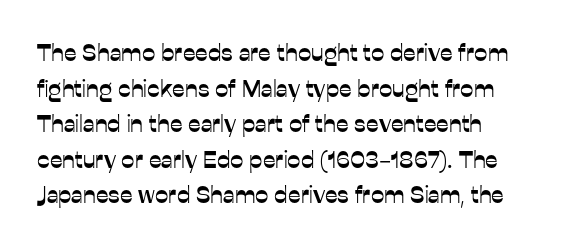
{"italic": "no", "underline": "no", "align": "left", "line_spacing": "normal", "line_spacing_ratio": 1.48, "letter_spacing": "normal", "letter_spacing_em": 0.0, "glyph_px": 24}
